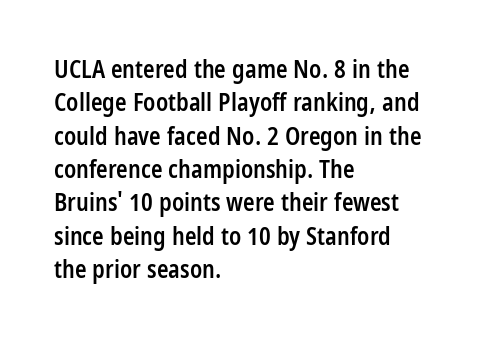
{"italic": "no", "bold": "semi", "underline": "no", "align": "left", "line_spacing": "normal", "line_spacing_ratio": 1.39, "letter_spacing": "normal", "letter_spacing_em": 0.0, "glyph_px": 24}
